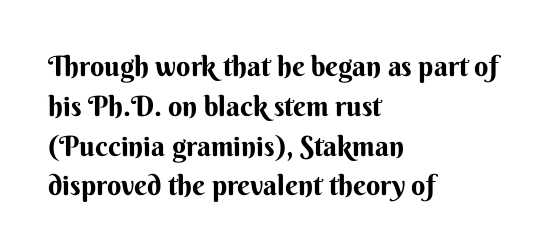
Q: Is the text italic (slanted)? A: No, it is upright.
Q: Is the typeface a serif or a sans-serif typeface? A: Sans-serif.
Q: Is the text underlined? A: No.
Q: How is the paragraph aligned? A: Left-aligned.
Q: Is the spacing between letters normal or unusually wide? A: Normal.
Q: Is the spacing between lines tight, normal or loose? A: Normal.
Q: Width (condensed, normal, or wide)? A: Normal.
Q: Stroke contrast? A: Medium.
Q: x-height? A: Small.
Q: Monospaced? A: No.
